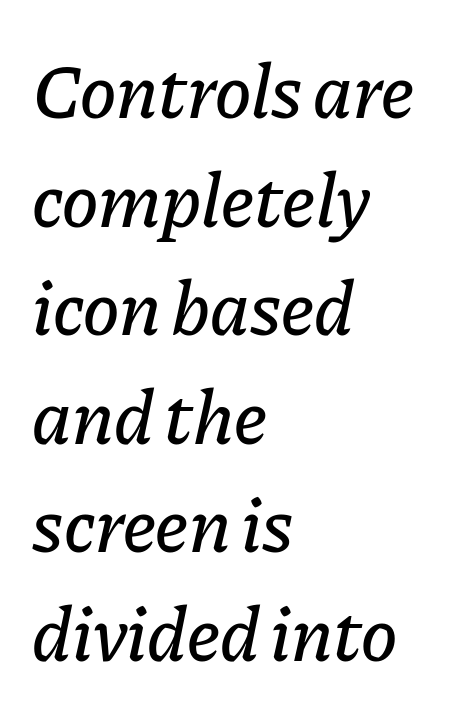
Q: Is the text italic (slanted)? A: Yes, it leans right by about 11 degrees.
Q: Is the text underlined? A: No.
Q: How is the paragraph aligned? A: Left-aligned.
Q: Is the spacing between letters normal or unusually wide? A: Normal.
Q: Is the spacing between lines tight, normal or loose? A: Normal.
Q: Width (condensed, normal, or wide)? A: Normal.
Q: Stroke contrast? A: Low.
Q: x-height? A: Medium.
Q: Monospaced? A: No.
